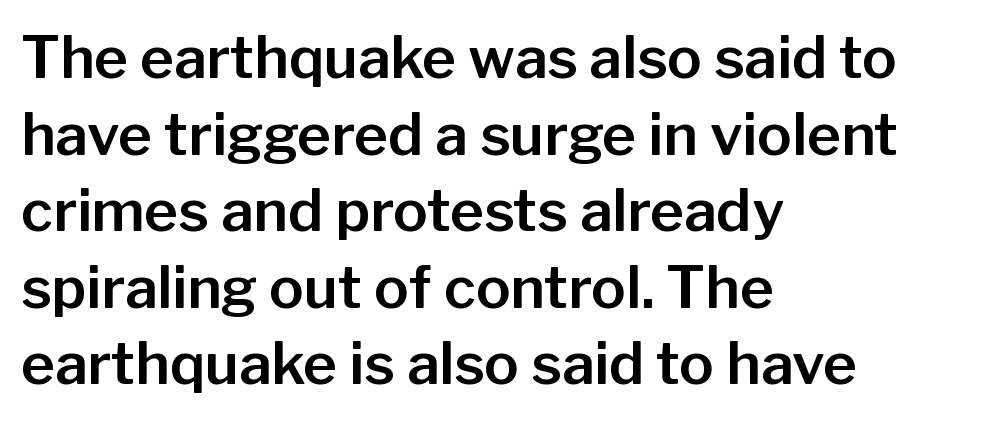
Q: Is the text italic (slanted)? A: No, it is upright.
Q: Is the typeface a serif or a sans-serif typeface? A: Sans-serif.
Q: Is the text underlined? A: No.
Q: How is the paragraph aligned? A: Left-aligned.
Q: Is the spacing between letters normal or unusually wide? A: Normal.
Q: Is the spacing between lines tight, normal or loose? A: Normal.
Q: Width (condensed, normal, or wide)? A: Normal.
Q: Stroke contrast? A: Low.
Q: x-height? A: Medium.
Q: Monospaced? A: No.
